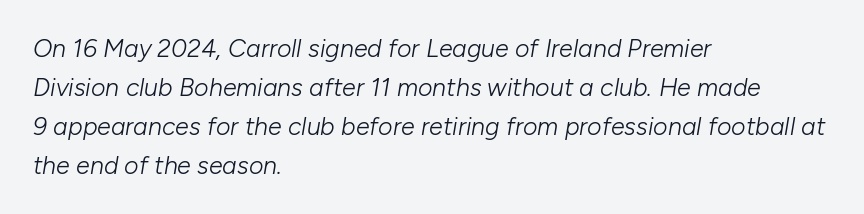
The image shows 25 px text type, italic (leaning right); set left-aligned, normal line spacing (1.56x), normal letter spacing, not underlined.
